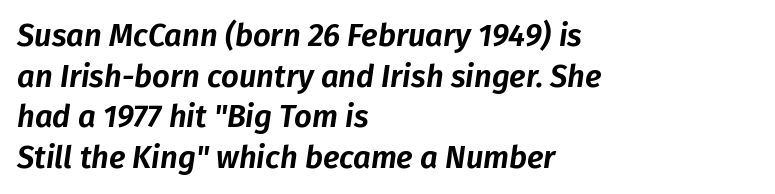
Nobody touched the tracking dial on this one. The rendering applies a slant to the glyphs. Is this a fixed-width face? No — the glyphs have proportional, varying widths. Underlining? Definitely not there. Is there much room between lines? A standard amount, neither cramped nor airy.
